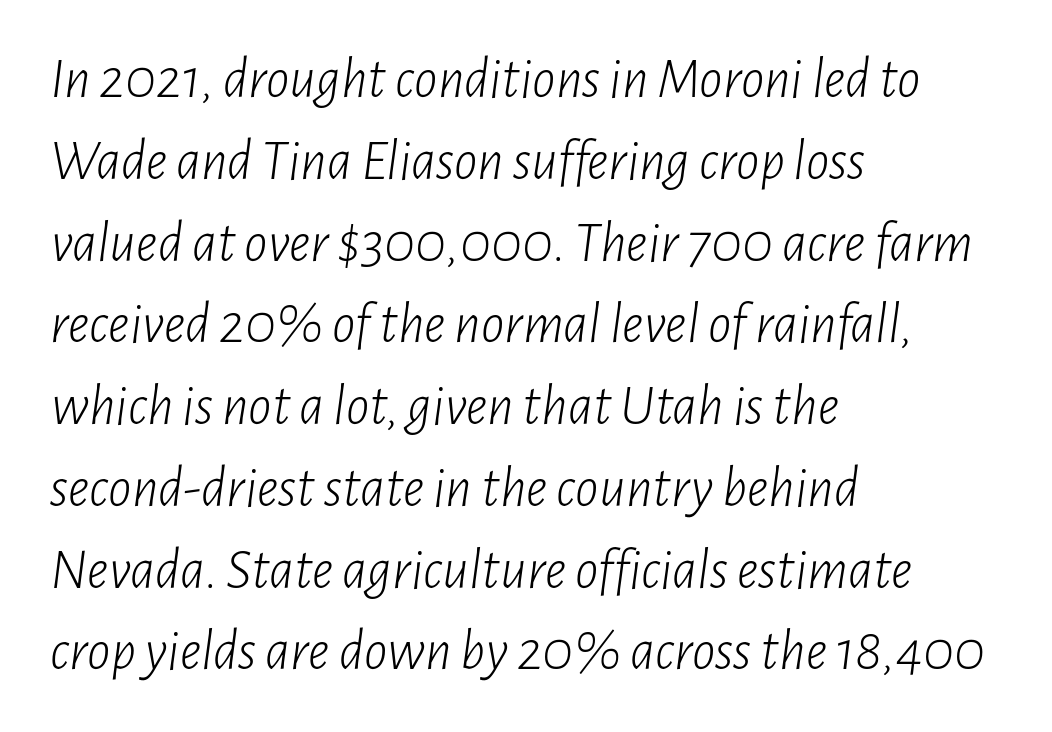
{"italic": "yes", "lean": "right", "slant_degrees": 7, "bold": "no", "weight": "light", "width": "condensed", "stroke_contrast": "low", "x_height": "medium", "monospaced": "no", "underline": "no", "align": "left", "line_spacing": "normal", "line_spacing_ratio": 1.41, "letter_spacing": "normal", "letter_spacing_em": 0.0, "glyph_px": 58}
